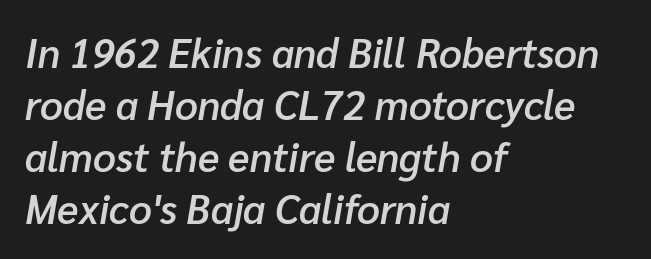
You could not count columns in this text — the font is proportionally spaced. There is no visible air inserted between adjacent glyphs. Whoever set this chose a conventional vertical rhythm. Anything drawn beneath the words? Only blank space.
